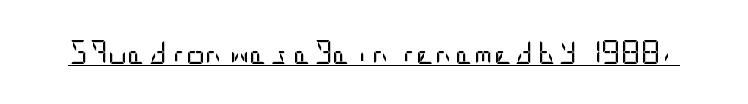
{"italic": "no", "bold": "no", "underline": "yes", "letter_spacing": "normal", "letter_spacing_em": 0.0, "glyph_px": 24}
